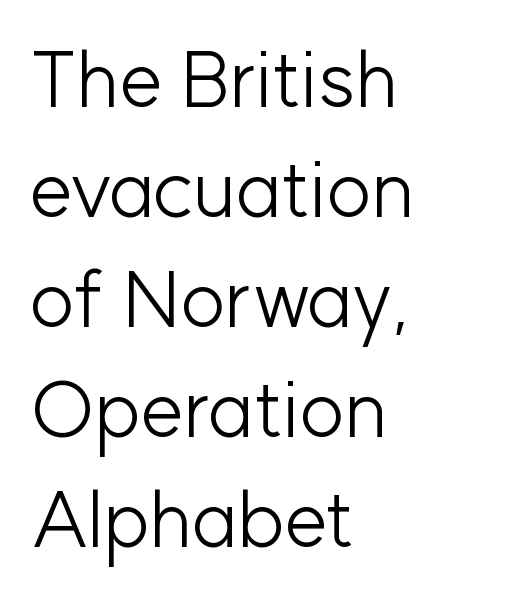
The image shows 78 px light sans-serif type, upright; set left-aligned, normal line spacing (1.41x), normal letter spacing, not underlined; low stroke contrast and a medium x-height.
